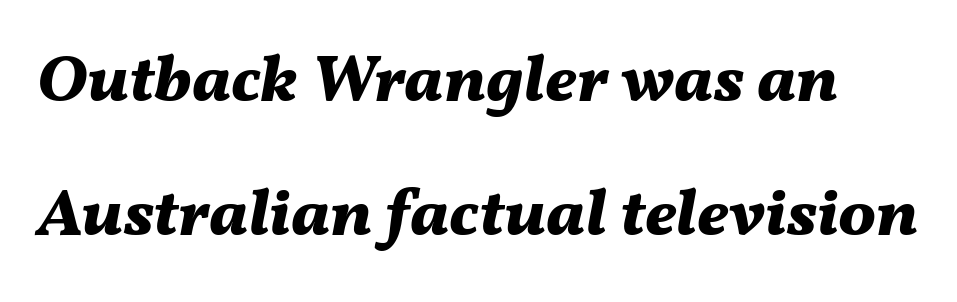
The image shows 67 px bold type, italic (leaning right); set loose line spacing (2.0x), normal letter spacing, not underlined; medium stroke contrast and a medium x-height.
